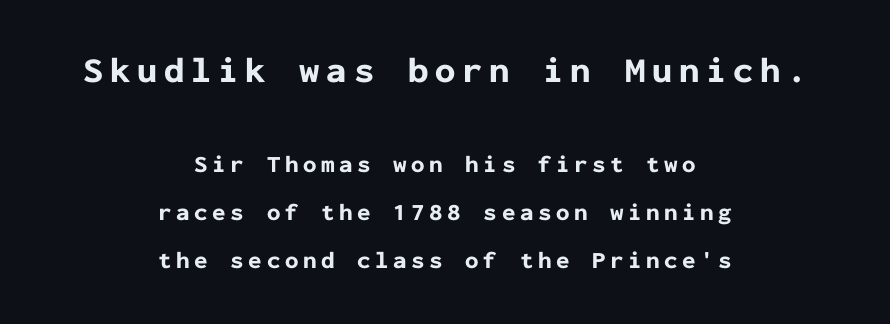
The image shows 36 px bold sans-serif type, upright, monospaced; set centered, loose line spacing (1.99x), not underlined; the first (top) block is 1.5x larger; low stroke contrast and a medium x-height.
